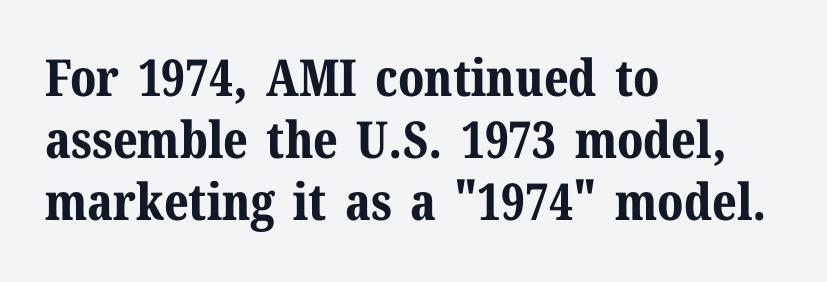
{"serif": "yes", "italic": "no", "bold": "yes", "weight": "bold", "width": "normal", "stroke_contrast": "medium", "x_height": "medium", "monospaced": "no", "underline": "no", "align": "left", "line_spacing_ratio": 1.22, "letter_spacing": "normal", "letter_spacing_em": 0.0, "glyph_px": 51}
